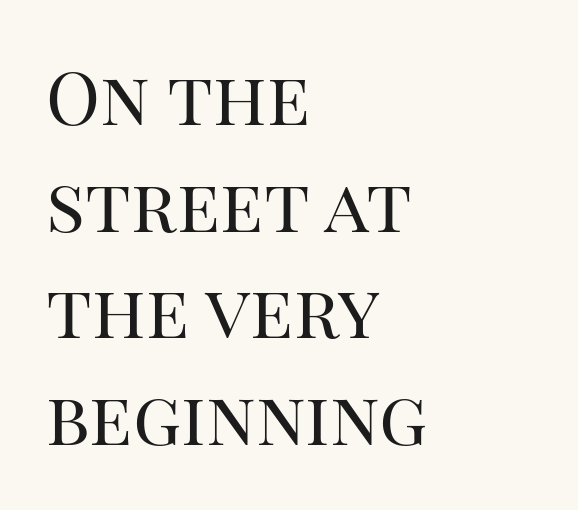
{"serif": "yes", "italic": "no", "bold": "no", "weight": "regular", "width": "normal", "stroke_contrast": "high", "x_height": "large", "monospaced": "no", "underline": "no", "align": "left", "line_spacing": "normal", "line_spacing_ratio": 1.46, "letter_spacing": "normal", "letter_spacing_em": 0.0, "glyph_px": 73}
